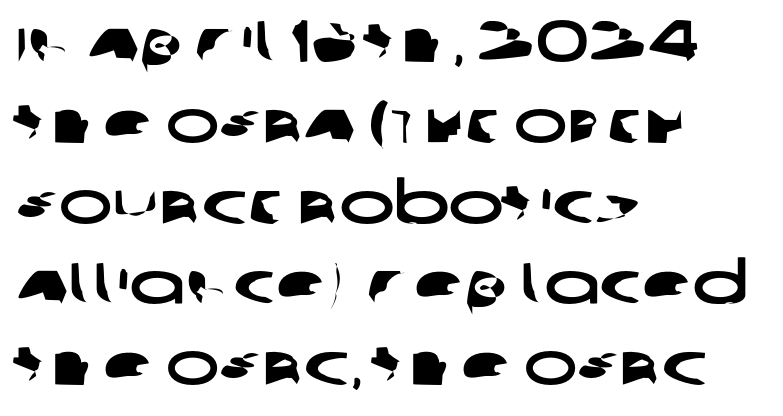
Q: Is the typeface a serif or a sans-serif typeface? A: Sans-serif.
Q: Is the text underlined? A: No.
Q: How is the paragraph aligned? A: Left-aligned.
Q: Is the spacing between letters normal or unusually wide? A: Normal.
Q: Is the spacing between lines tight, normal or loose? A: Normal.
Q: Width (condensed, normal, or wide)? A: Wide.
Q: Stroke contrast? A: Low.
Q: x-height? A: Large.
Q: Monospaced? A: No.
